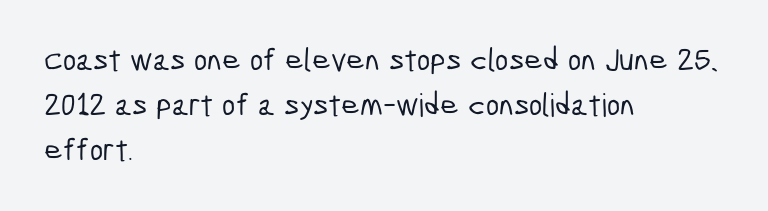
Q: Is the typeface a serif or a sans-serif typeface? A: Sans-serif.
Q: Is the text underlined? A: No.
Q: How is the paragraph aligned? A: Left-aligned.
Q: Is the spacing between letters normal or unusually wide? A: Normal.
Q: Is the spacing between lines tight, normal or loose? A: Normal.
Q: Width (condensed, normal, or wide)? A: Condensed.
Q: Stroke contrast? A: Low.
Q: x-height? A: Medium.
Q: Monospaced? A: No.
